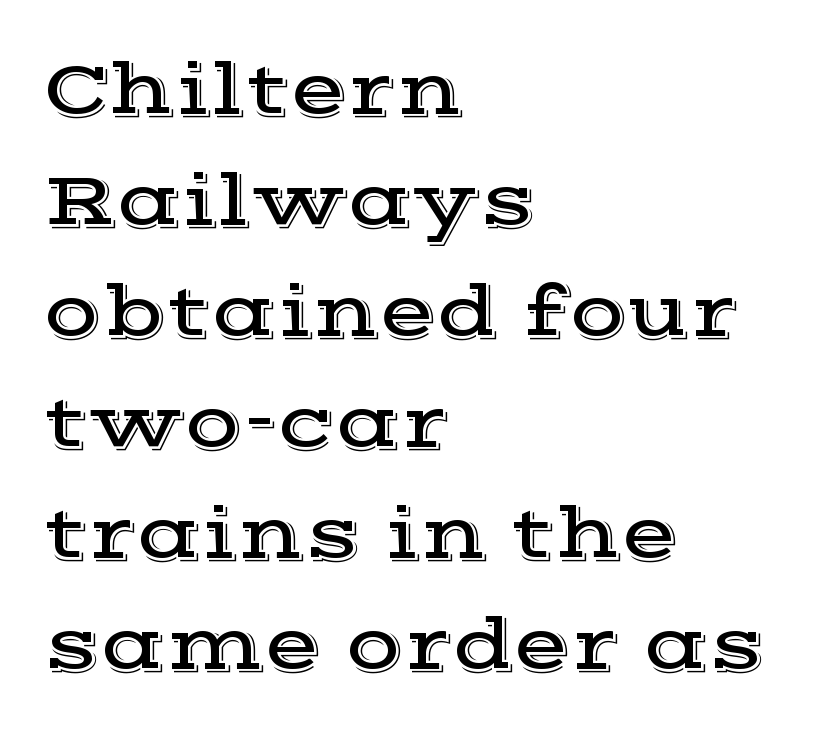
{"serif": "yes", "italic": "no", "width": "wide", "x_height": "medium", "monospaced": "no", "underline": "no", "align": "left", "line_spacing": "normal", "line_spacing_ratio": 1.48, "letter_spacing": "normal", "letter_spacing_em": 0.0, "glyph_px": 75}
